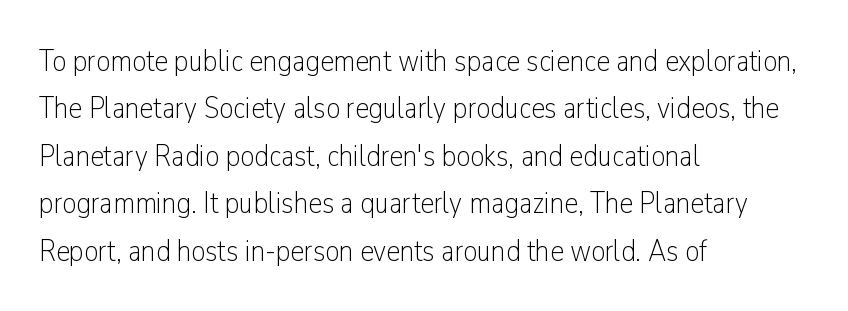
The image shows 31 px light, condensed sans-serif type, upright; set left-aligned, normal line spacing (1.53x), normal letter spacing, not underlined; low stroke contrast and a medium x-height.
